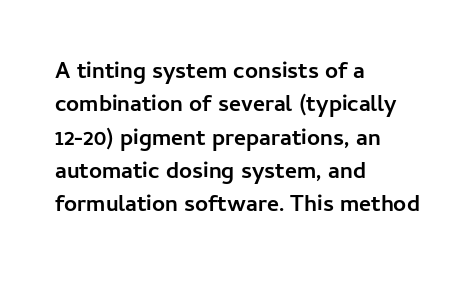
Q: Is the text bold? A: Yes.
Q: Is the text italic (slanted)? A: No, it is upright.
Q: Is the text underlined? A: No.
Q: How is the paragraph aligned? A: Left-aligned.
Q: Is the spacing between letters normal or unusually wide? A: Normal.
Q: Is the spacing between lines tight, normal or loose? A: Normal.
